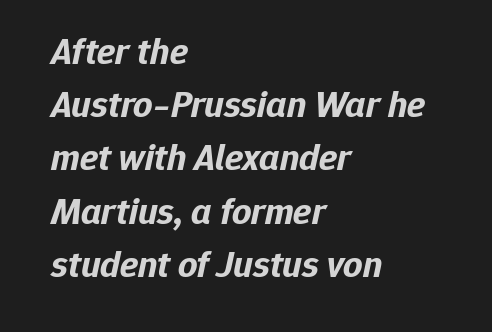
The rendering uses natural spacing where letterforms have individual widths. Is there much room between lines? A standard amount, neither cramped nor airy. Characters are canted at an angle relative to the baseline's perpendicular. Does the copy run flush right? No — it runs flush left. Short note: letters normally spaced. Look at the stroke-to-counter ratio: heavy, a bold.
